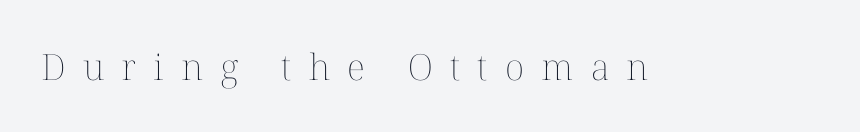
Spacing verdict: proportional, widths tailored to each character. When letters stand straight like this, we call the style roman or upright. No chunkiness to these letters — they're not bold. Descender tails drop into unmarked territory. The letters are spread apart with noticeably loose tracking.
